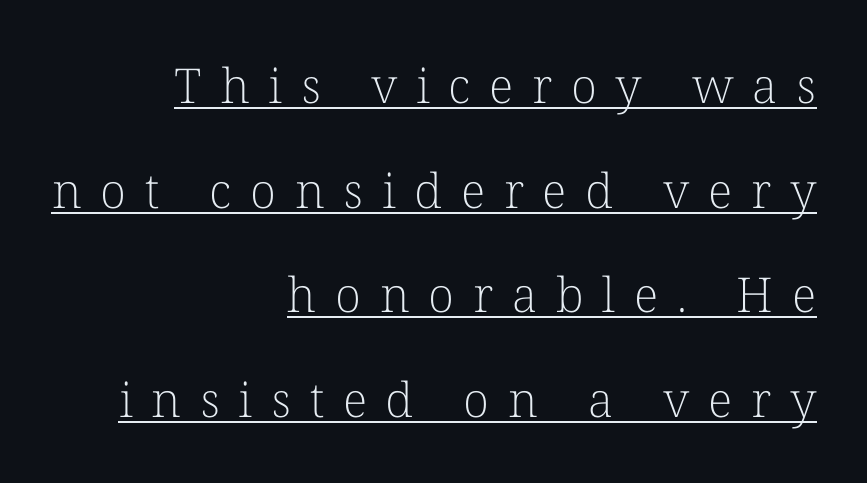
The image shows 48 px light serif type, upright; set right-aligned, loose line spacing (2.18x), unusually wide letter spacing (+0.39 em), underlined; low stroke contrast and a medium x-height.
